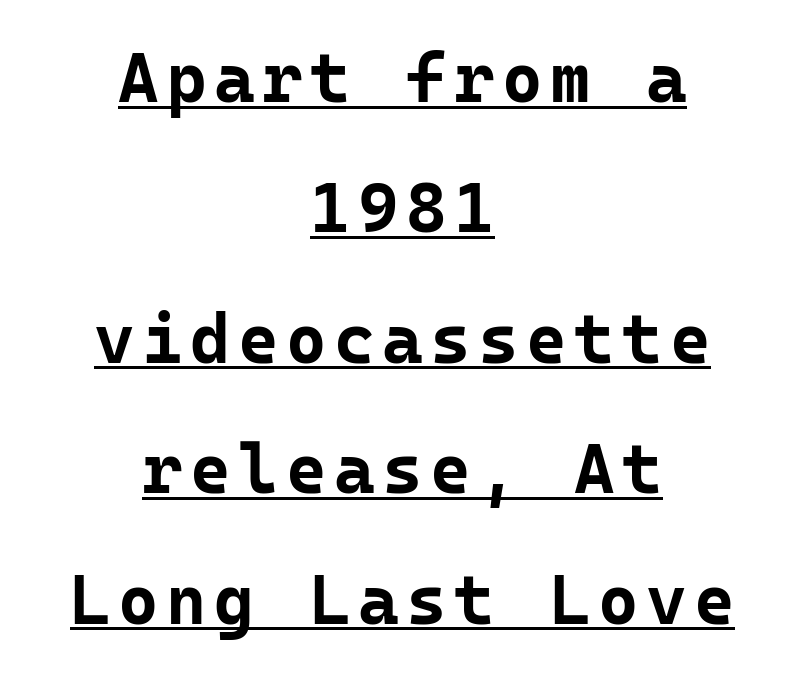
The image shows 69 px bold sans-serif type, upright, monospaced; set centered, line spacing 1.89x, underlined; low stroke contrast and a medium x-height.
